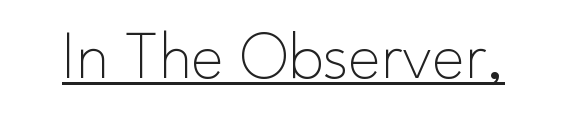
Q: Is the text bold? A: No.
Q: Is the text italic (slanted)? A: No, it is upright.
Q: Is the typeface a serif or a sans-serif typeface? A: Sans-serif.
Q: Is the text underlined? A: Yes.
Q: Is the spacing between letters normal or unusually wide? A: Normal.
Q: Width (condensed, normal, or wide)? A: Normal.
Q: Stroke contrast? A: Low.
Q: x-height? A: Small.
Q: Monospaced? A: No.
